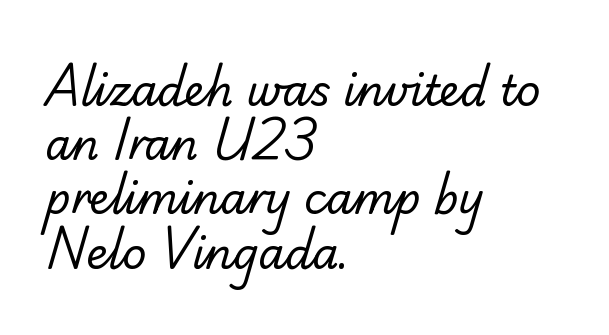
Q: Is the text bold? A: No.
Q: Is the typeface a serif or a sans-serif typeface? A: Sans-serif.
Q: Is the text underlined? A: No.
Q: How is the paragraph aligned? A: Left-aligned.
Q: Is the spacing between letters normal or unusually wide? A: Normal.
Q: Is the spacing between lines tight, normal or loose? A: Normal.
Q: Width (condensed, normal, or wide)? A: Normal.
Q: Stroke contrast? A: Low.
Q: x-height? A: Small.
Q: Monospaced? A: No.
